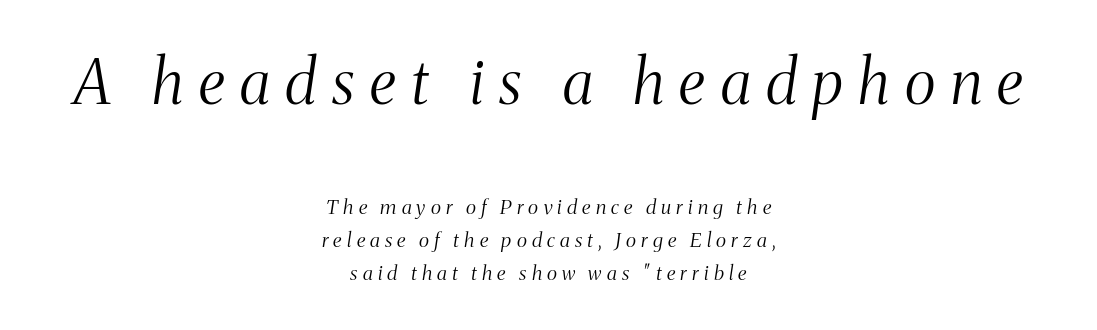
{"serif": "yes", "italic": "yes", "lean": "right", "slant_degrees": 8, "bold": "no", "weight": "light", "width": "condensed", "stroke_contrast": "medium", "x_height": "medium", "monospaced": "no", "underline": "no", "align": "center", "line_spacing": "normal", "line_spacing_ratio": 1.67, "letter_spacing": "wide", "letter_spacing_em": 0.26, "larger_block": "first", "size_ratio": 3.05, "glyph_px": 61}
